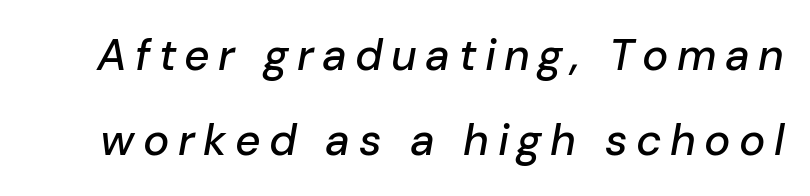
The letters advance in unequal steps, a hallmark of proportional type. Line spacing here is loose. The gap between lines stays unmarked. Notice how the stems are inclined rather than vertical — that's the hallmark of italics.
